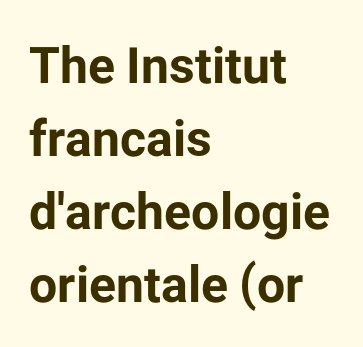
{"serif": "no", "italic": "no", "bold": "yes", "weight": "bold", "width": "normal", "stroke_contrast": "low", "x_height": "medium", "monospaced": "no", "underline": "no", "align": "left", "line_spacing": "normal", "line_spacing_ratio": 1.46, "letter_spacing": "normal", "letter_spacing_em": 0.0, "glyph_px": 50}
